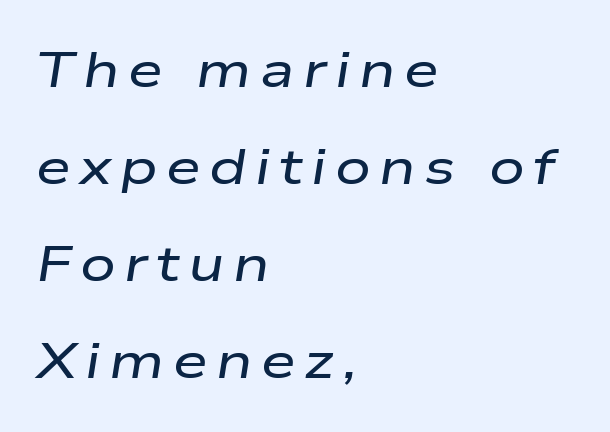
{"italic": "yes", "lean": "right", "slant_degrees": 9, "width": "wide", "stroke_contrast": "low", "x_height": "medium", "monospaced": "no", "underline": "no", "align": "left", "line_spacing": "loose", "line_spacing_ratio": 1.94, "glyph_px": 50}
